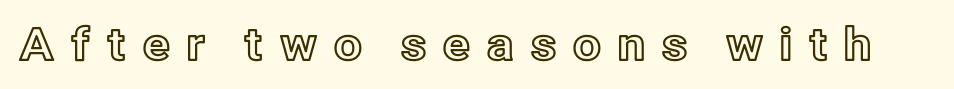
The image shows 45 px text type, upright; set unusually wide letter spacing (+0.33 em), not underlined; a medium x-height.
